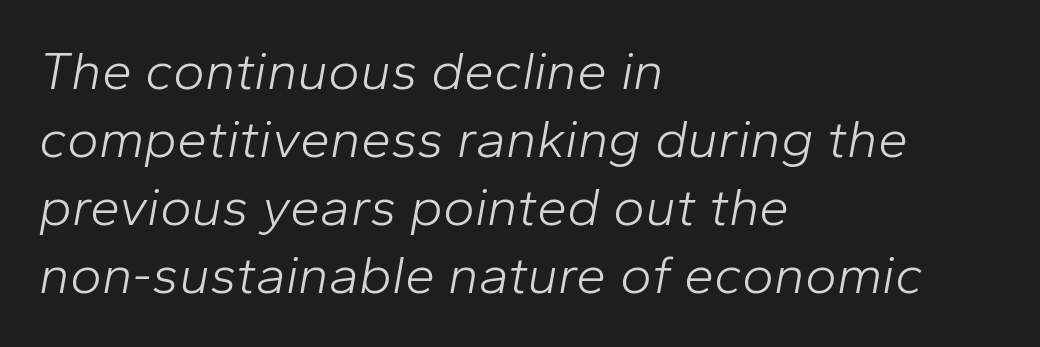
The image shows 54 px light type, italic (leaning right); set left-aligned, normal line spacing (1.26x), normal letter spacing, not underlined; low stroke contrast and a medium x-height.
